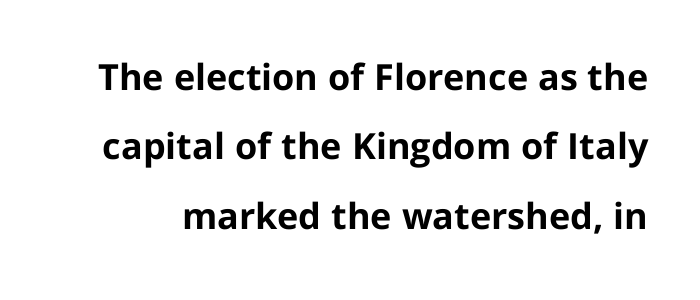
Q: Is the text bold? A: Yes.
Q: Is the text italic (slanted)? A: No, it is upright.
Q: Is the typeface a serif or a sans-serif typeface? A: Sans-serif.
Q: Is the text underlined? A: No.
Q: Is the spacing between letters normal or unusually wide? A: Normal.
Q: Is the spacing between lines tight, normal or loose? A: Loose.
Q: Width (condensed, normal, or wide)? A: Normal.
Q: Stroke contrast? A: Low.
Q: x-height? A: Medium.
Q: Monospaced? A: No.
